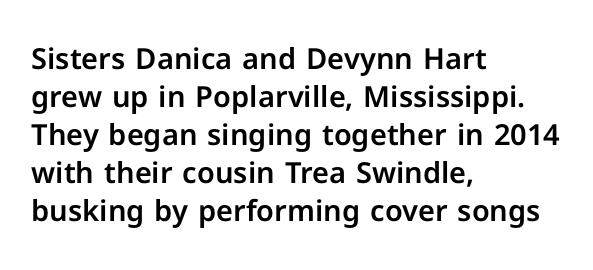
The image shows 29 px sans-serif type, upright; set left-aligned, normal line spacing (1.31x), normal letter spacing, not underlined; low stroke contrast and a medium x-height.
